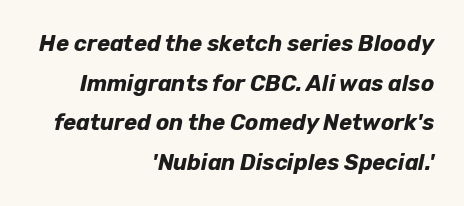
The text block is weighted toward the right margin, trailing off unevenly leftward. The rendering uses a bold face; every stroke is thick and dark. This rendering features lettering with no underline. Rendered with sloped, italic letterforms. These lines keep a tight, regular rhythm from letter to letter.
